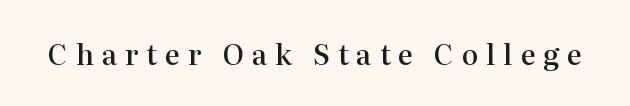
Q: Is the text bold? A: Semi-bold.
Q: Is the text italic (slanted)? A: No, it is upright.
Q: Is the typeface a serif or a sans-serif typeface? A: Serif.
Q: Is the text underlined? A: No.
Q: Is the spacing between letters normal or unusually wide? A: Unusually wide.
Q: Width (condensed, normal, or wide)? A: Normal.
Q: Stroke contrast? A: High.
Q: x-height? A: Medium.
Q: Monospaced? A: No.
